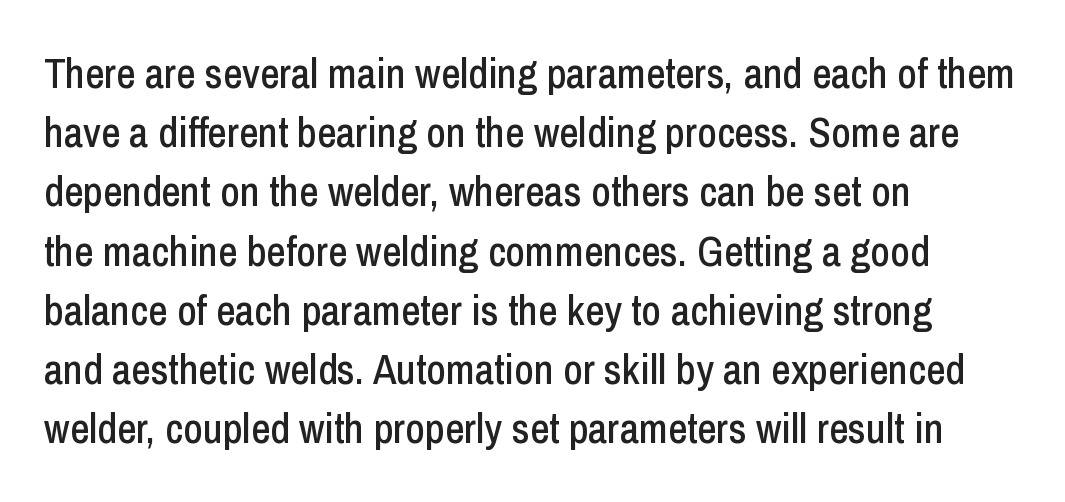
This is roman type, the default non-slanted kind. This sample has the flowing, uneven cadence of proportional lettering. Here the glyphs are tracked normally, forming tight word shapes. These lines are set flush left with a ragged right edge. The face used here is a sans, in the tradition of grotesques and geometrics.
